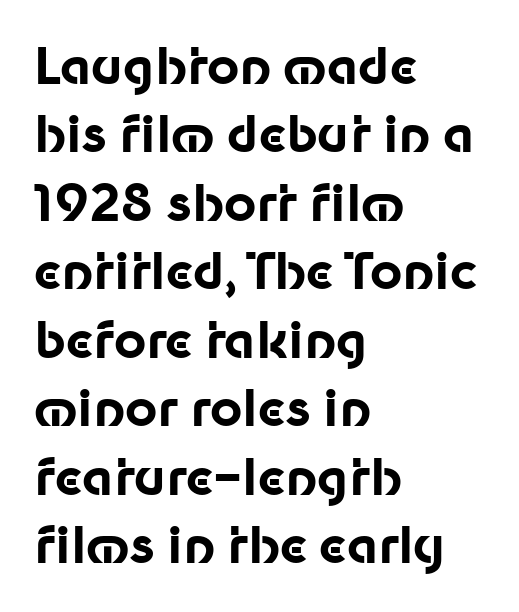
The image shows 50 px bold sans-serif type, upright; set left-aligned, normal line spacing (1.37x), normal letter spacing, not underlined; low stroke contrast and a medium x-height.
